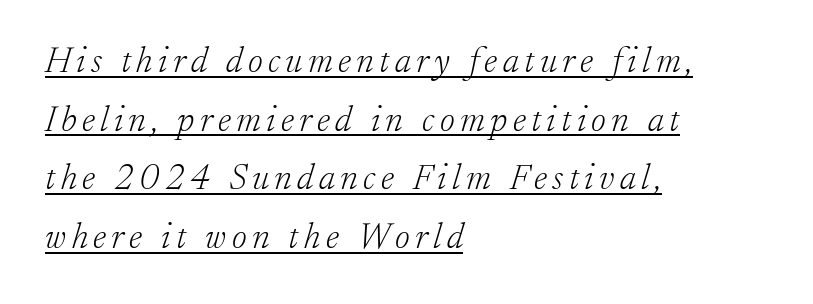
The image shows 36 px light serif type, italic (leaning right); set left-aligned, normal line spacing (1.63x), underlined; low stroke contrast and a small x-height.
